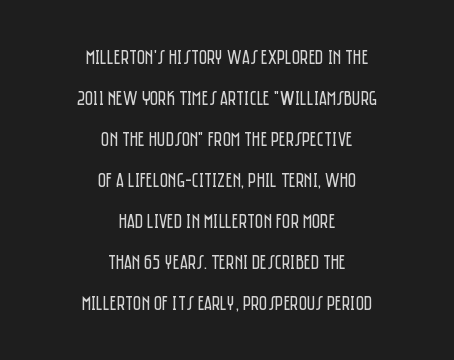
The image shows 20 px text type, upright; set centered, loose line spacing (2.05x), normal letter spacing, not underlined.
